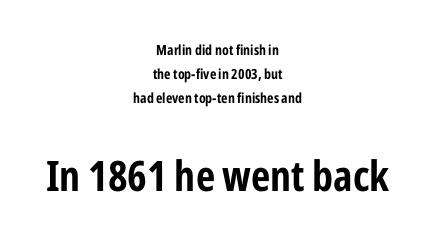
Q: Is the text bold? A: Yes.
Q: Is the text italic (slanted)? A: No, it is upright.
Q: Is the typeface a serif or a sans-serif typeface? A: Sans-serif.
Q: Is the text underlined? A: No.
Q: How is the paragraph aligned? A: Centered.
Q: Is the spacing between letters normal or unusually wide? A: Normal.
Q: Which block of text is set in a larger size, the first (top) or the second (bottom)? A: The second (bottom) one.
Q: Width (condensed, normal, or wide)? A: Condensed.
Q: Stroke contrast? A: Low.
Q: x-height? A: Medium.
Q: Monospaced? A: No.
